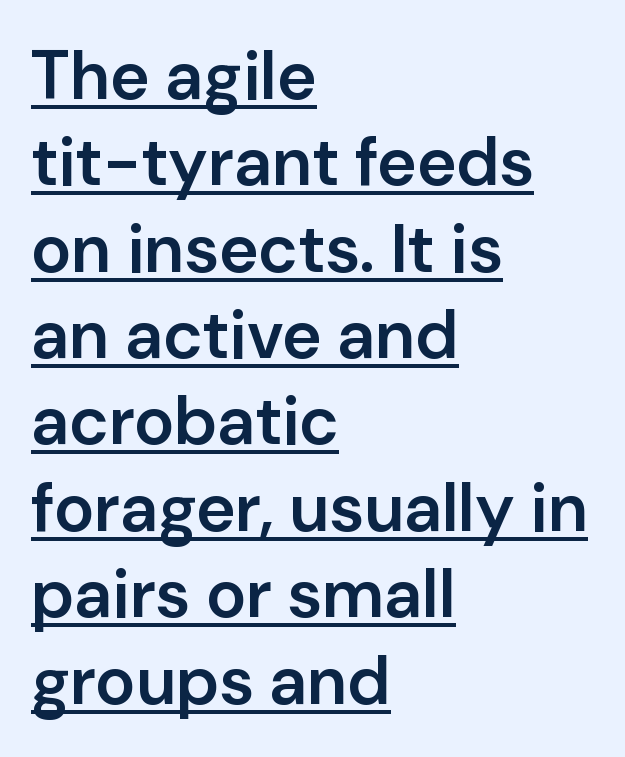
Q: Is the text bold? A: Semi-bold.
Q: Is the text italic (slanted)? A: No, it is upright.
Q: Is the typeface a serif or a sans-serif typeface? A: Sans-serif.
Q: Is the text underlined? A: Yes.
Q: How is the paragraph aligned? A: Left-aligned.
Q: Is the spacing between letters normal or unusually wide? A: Normal.
Q: Is the spacing between lines tight, normal or loose? A: Normal.
Q: Width (condensed, normal, or wide)? A: Normal.
Q: Stroke contrast? A: Low.
Q: x-height? A: Medium.
Q: Monospaced? A: No.
